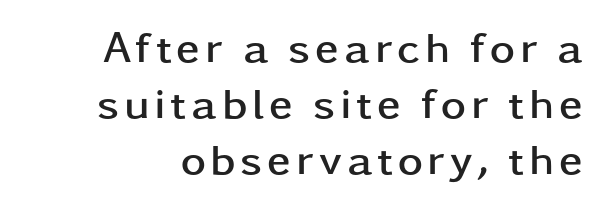
{"serif": "no", "italic": "no", "bold": "yes", "weight": "semibold", "width": "wide", "stroke_contrast": "low", "x_height": "medium", "monospaced": "no", "underline": "no", "line_spacing": "normal", "line_spacing_ratio": 1.3, "glyph_px": 43}
